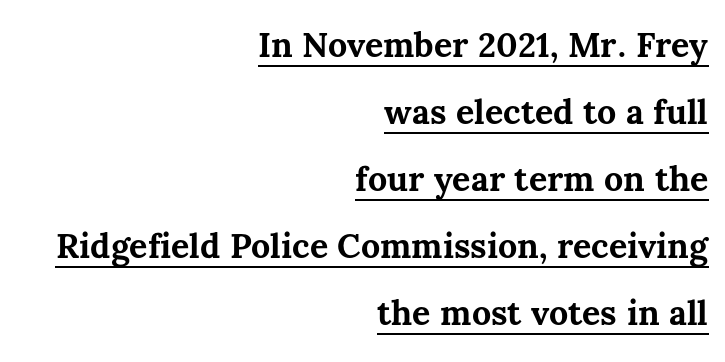
Q: Is the text bold? A: Yes.
Q: Is the text italic (slanted)? A: No, it is upright.
Q: Is the text underlined? A: Yes.
Q: How is the paragraph aligned? A: Right-aligned.
Q: Is the spacing between letters normal or unusually wide? A: Normal.
Q: Is the spacing between lines tight, normal or loose? A: Loose.
Q: Width (condensed, normal, or wide)? A: Normal.
Q: Stroke contrast? A: Medium.
Q: x-height? A: Medium.
Q: Monospaced? A: No.
